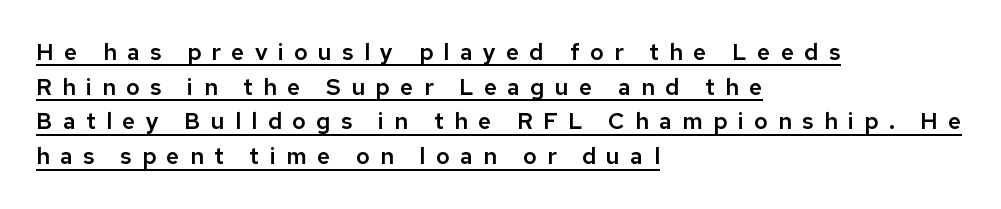
These lines stack with their left ends in a neat column. In terms of letterspacing, this is a distinctly airy, spread setting. Caption: lettering with a line underneath. A typesetter would mark this as roman, not italic. The line-height multiplier appears to be the usual default.
